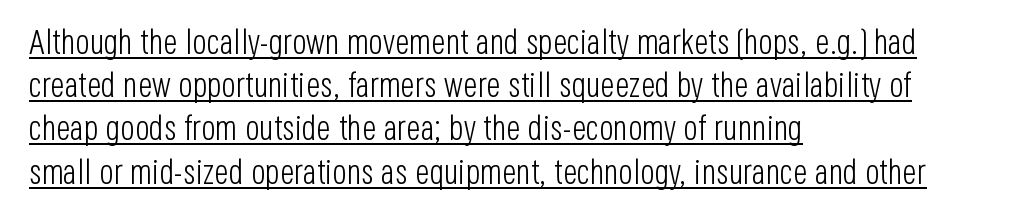
Q: Is the text bold? A: No.
Q: Is the text italic (slanted)? A: No, it is upright.
Q: Is the typeface a serif or a sans-serif typeface? A: Sans-serif.
Q: Is the text underlined? A: Yes.
Q: How is the paragraph aligned? A: Left-aligned.
Q: Is the spacing between letters normal or unusually wide? A: Normal.
Q: Is the spacing between lines tight, normal or loose? A: Normal.
Q: Width (condensed, normal, or wide)? A: Condensed.
Q: Stroke contrast? A: Low.
Q: x-height? A: Large.
Q: Monospaced? A: No.
